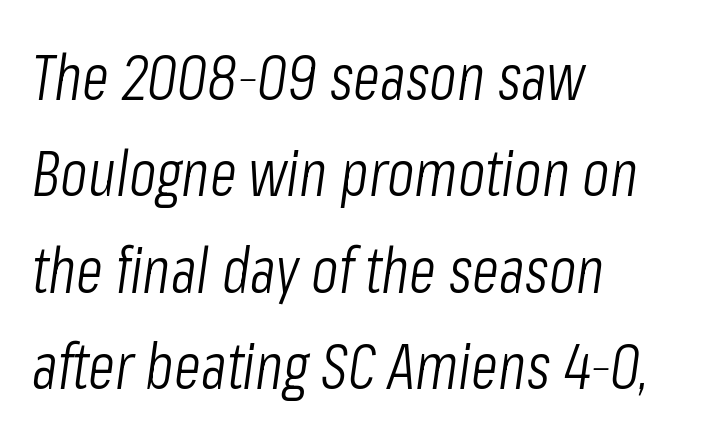
In terms of leading, this rendering sits right in the middle. Is the stroke heavy? The answer is a plain regular-or-lighter. Underline: absent. There's an unmistakable incline to the writing here. You could call the tracking neutral — neither tight nor loose. Each line starts at the same left margin while the right side varies.
